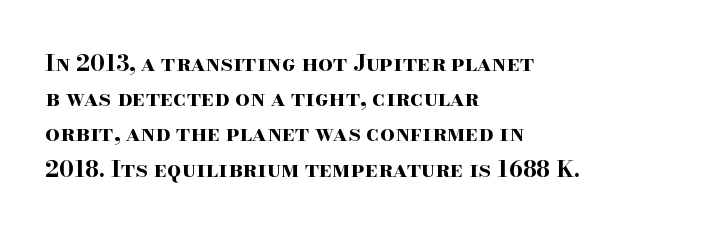
{"italic": "no", "bold": "yes", "underline": "no", "align": "left", "line_spacing": "normal", "line_spacing_ratio": 1.53, "letter_spacing": "normal", "letter_spacing_em": 0.0, "glyph_px": 23}
